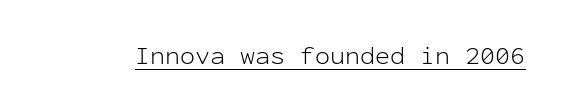
The image shows 25 px text type, upright; set normal letter spacing, underlined.
